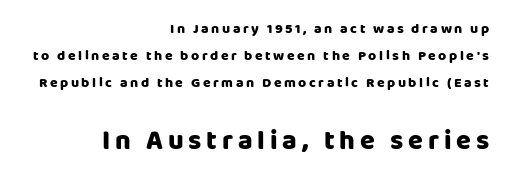
The image shows 27 px bold type, upright; set right-aligned, loose line spacing (1.92x), not underlined; the second (bottom) block is 1.93x larger.
